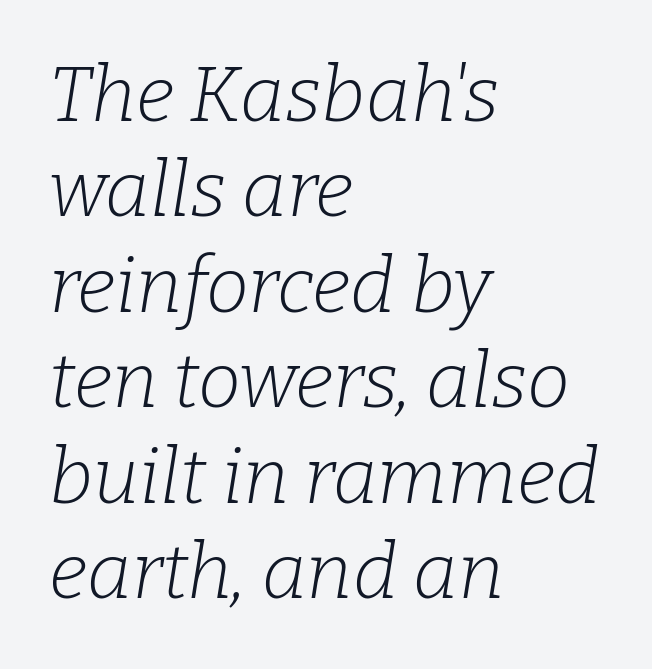
Q: Is the text bold? A: No.
Q: Is the text italic (slanted)? A: Yes, it leans right by about 9 degrees.
Q: Is the typeface a serif or a sans-serif typeface? A: Serif.
Q: Is the text underlined? A: No.
Q: How is the paragraph aligned? A: Left-aligned.
Q: Is the spacing between letters normal or unusually wide? A: Normal.
Q: Width (condensed, normal, or wide)? A: Normal.
Q: Stroke contrast? A: Low.
Q: x-height? A: Medium.
Q: Monospaced? A: No.
